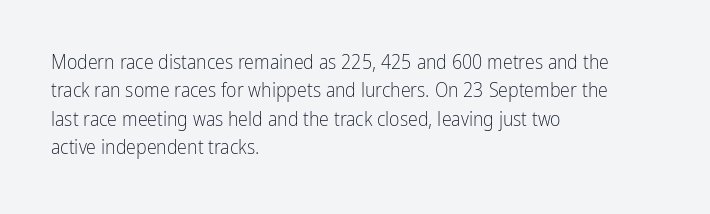
Q: Is the text bold? A: No.
Q: Is the text italic (slanted)? A: No, it is upright.
Q: Is the text underlined? A: No.
Q: How is the paragraph aligned? A: Left-aligned.
Q: Is the spacing between letters normal or unusually wide? A: Normal.
Q: Is the spacing between lines tight, normal or loose? A: Normal.
